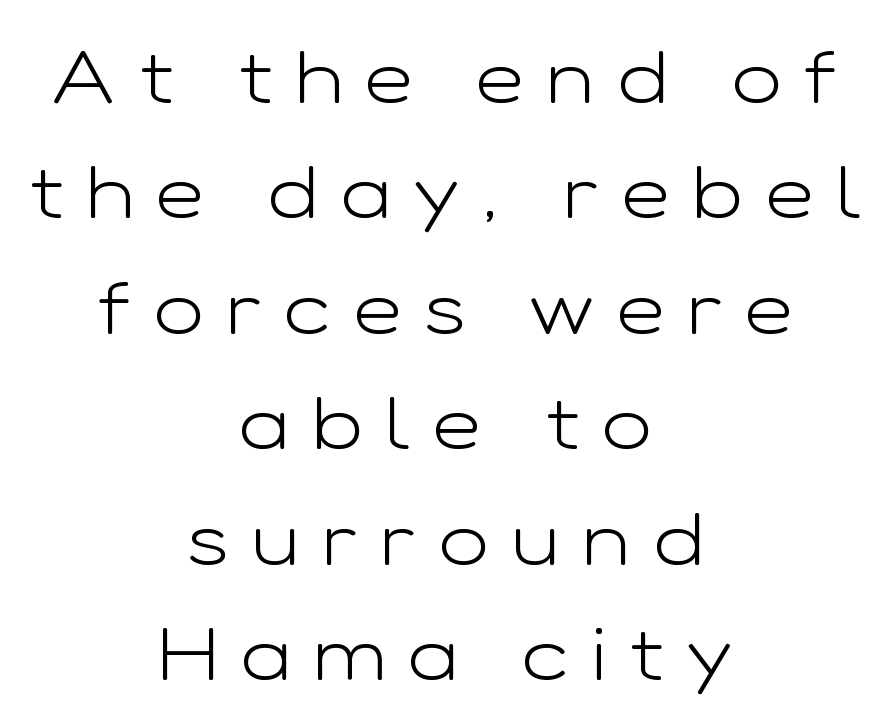
The image shows 75 px light, wide sans-serif type, upright; set centered, normal line spacing (1.54x), unusually wide letter spacing (+0.3 em), not underlined; low stroke contrast and a medium x-height.
